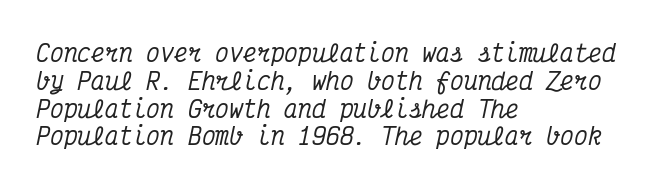
The image shows 23 px text type, italic (leaning right); set left-aligned, line spacing 1.21x, normal letter spacing, not underlined.
